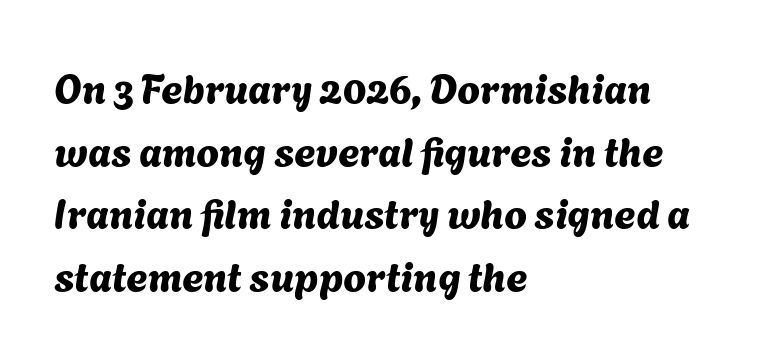
The image shows 41 px sans-serif type; set left-aligned, normal line spacing (1.53x), normal letter spacing, not underlined; medium stroke contrast and a medium x-height.
